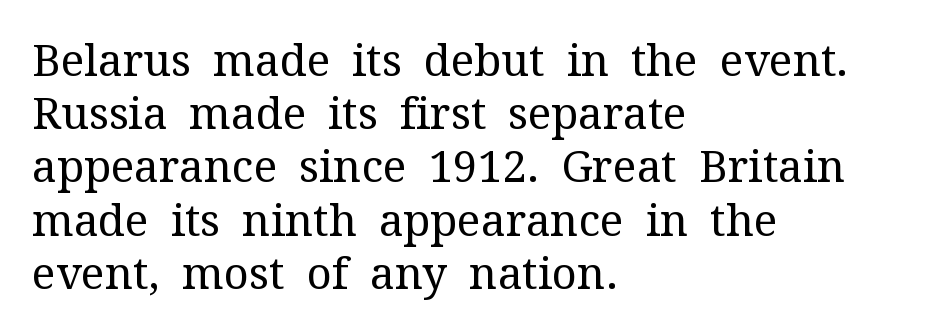
The image shows 44 px regular-weight serif type, upright; set left-aligned, line spacing 1.21x, normal letter spacing, not underlined; medium stroke contrast and a medium x-height.
